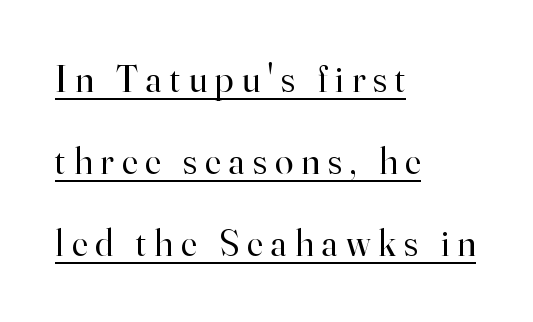
Reading down the block, your eye returns to a fixed left position each line. Each letter keeps its own natural width here, so spacing adapts to shape. This rendering features underlined lettering. Observe the wide spacing: letters keep a clear distance from each other. The typeface chosen for these lines features serifs.
